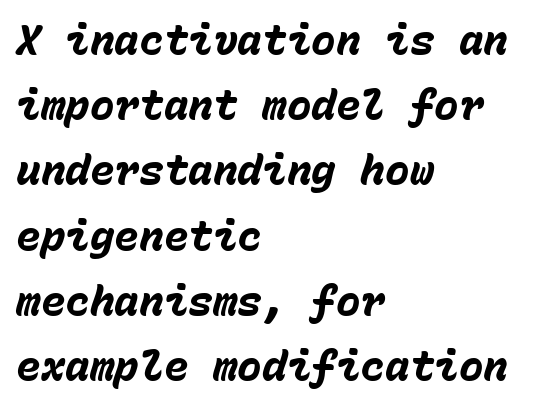
Has an underline been added? It has not. How heavy is the stroke? Heavy — this is a bold. Slanted lettering throughout. These lines stack with their left ends in a neat column. Rows of type keep a routine distance in the vertical direction. This sample uses plain, unmodified letter spacing.
